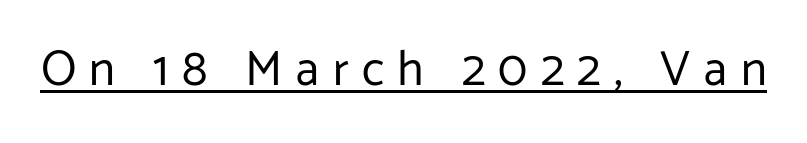
Observe the wide spacing: letters keep a clear distance from each other. The font's upright variant was chosen for this text. Each letter keeps its own natural width here, so spacing adapts to shape. This is underlined copy, the kind a proofreader might mark for attention.
